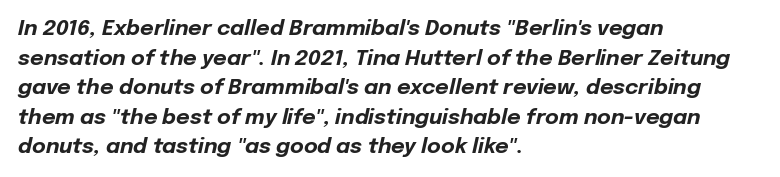
Lines of text with bare space underneath. Typesetter's note: full bold, strokes at maximum text heaviness. Regarding leading, the lines here are spaced in the standard way. Here the glyphs are tracked normally, forming tight word shapes. Italic: yes, the glyphs are oblique.
